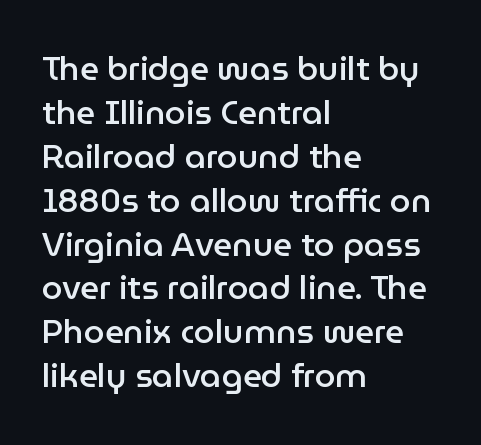
{"serif": "no", "italic": "no", "bold": "semi", "weight": "semibold", "width": "normal", "stroke_contrast": "low", "x_height": "medium", "monospaced": "no", "underline": "no", "align": "left", "line_spacing": "normal", "line_spacing_ratio": 1.33, "letter_spacing": "normal", "letter_spacing_em": 0.0, "glyph_px": 33}
